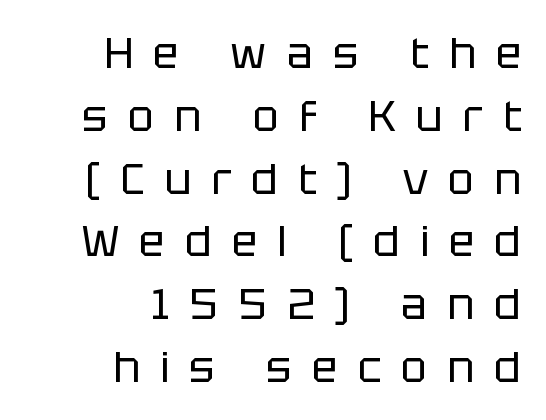
Nobody drew a line under any word here. Is this a sans? Yes — the strokes have no serifs. Weight class: somewhere from thin through regular. Spacing verdict: proportional, widths tailored to each character. Notice how the passage keeps a crisp vertical edge on the right only.
